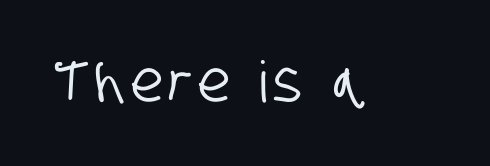
The image shows 57 px condensed sans-serif type; set not underlined; low stroke contrast and a large x-height.
